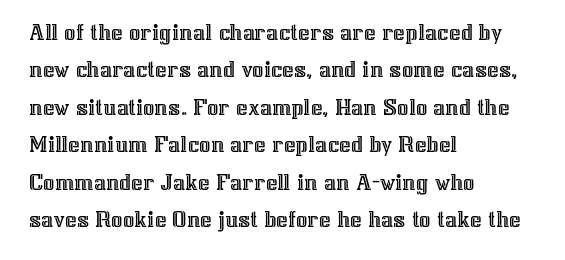
{"italic": "no", "underline": "no", "align": "left", "line_spacing": "normal", "line_spacing_ratio": 1.5, "letter_spacing": "normal", "letter_spacing_em": 0.0, "glyph_px": 25}
